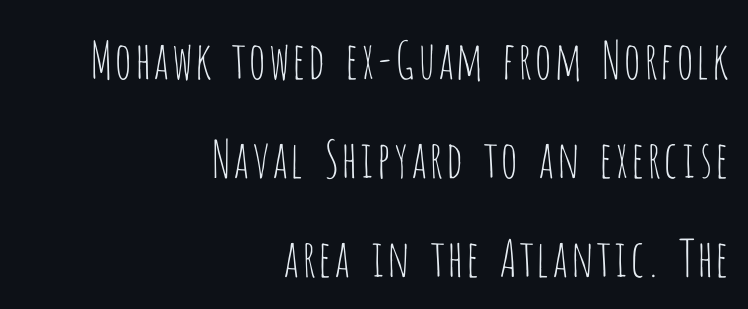
Q: Is the text bold? A: No.
Q: Is the text italic (slanted)? A: No, it is upright.
Q: Is the typeface a serif or a sans-serif typeface? A: Sans-serif.
Q: Is the text underlined? A: No.
Q: How is the paragraph aligned? A: Right-aligned.
Q: Is the spacing between letters normal or unusually wide? A: Normal.
Q: Is the spacing between lines tight, normal or loose? A: Loose.
Q: Width (condensed, normal, or wide)? A: Condensed.
Q: Stroke contrast? A: Low.
Q: x-height? A: Large.
Q: Monospaced? A: No.
